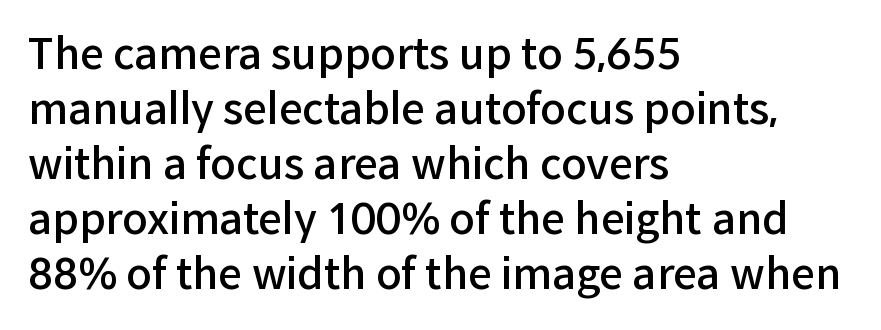
Style check: upright. Here the designer chose a conventional face with non-uniform glyph widths. Glyph-to-glyph distance matches everyday printed text. The passage is arranged the way most books set body copy — flush left.
